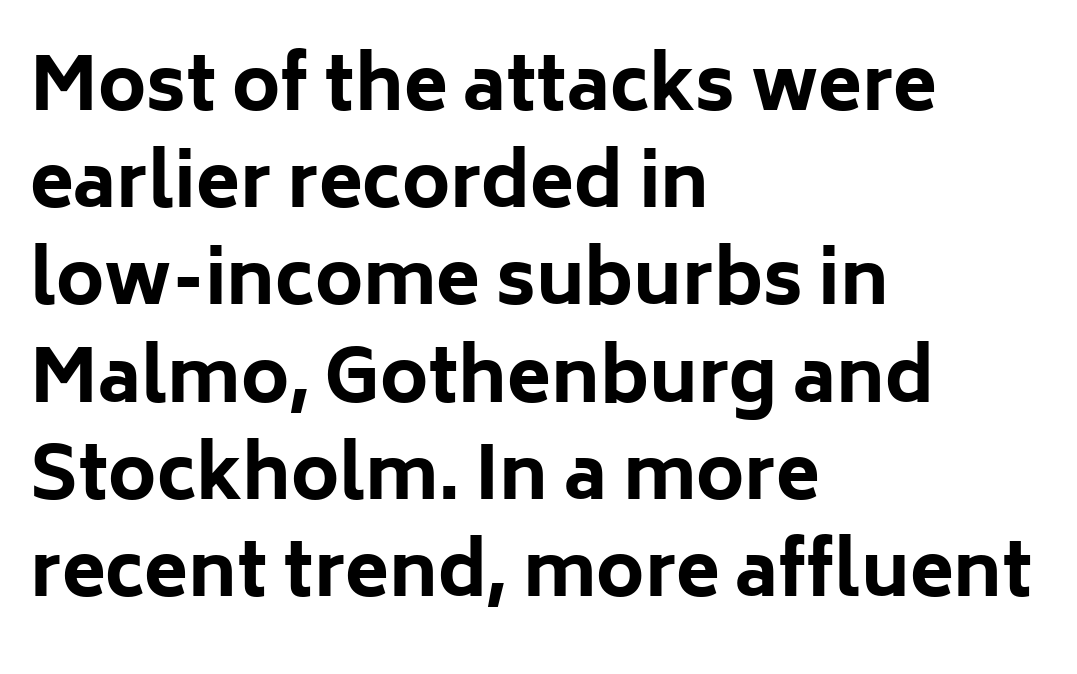
Q: Is the text bold? A: Yes.
Q: Is the text italic (slanted)? A: No, it is upright.
Q: Is the typeface a serif or a sans-serif typeface? A: Sans-serif.
Q: Is the text underlined? A: No.
Q: How is the paragraph aligned? A: Left-aligned.
Q: Is the spacing between letters normal or unusually wide? A: Normal.
Q: Is the spacing between lines tight, normal or loose? A: Normal.
Q: Width (condensed, normal, or wide)? A: Normal.
Q: Stroke contrast? A: Low.
Q: x-height? A: Medium.
Q: Monospaced? A: No.
